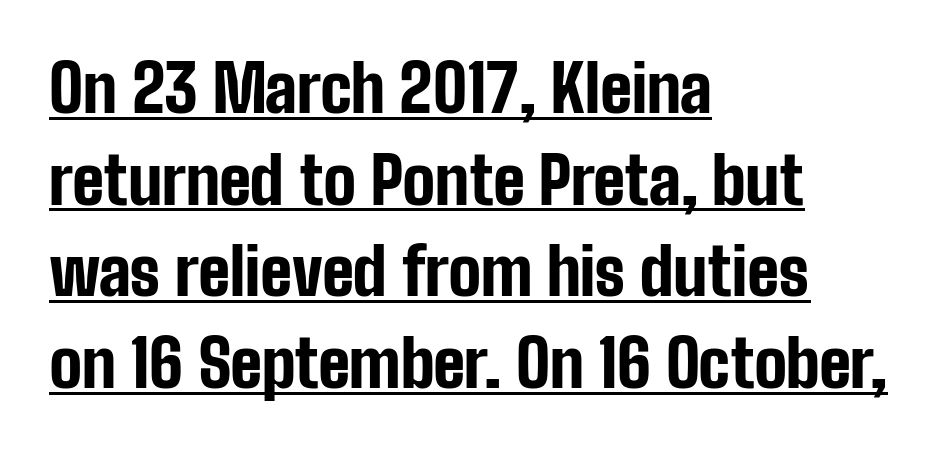
{"serif": "no", "italic": "no", "bold": "yes", "weight": "bold", "width": "condensed", "stroke_contrast": "low", "x_height": "medium", "monospaced": "no", "underline": "yes", "align": "left", "line_spacing": "normal", "line_spacing_ratio": 1.41, "letter_spacing": "normal", "letter_spacing_em": 0.0, "glyph_px": 65}
